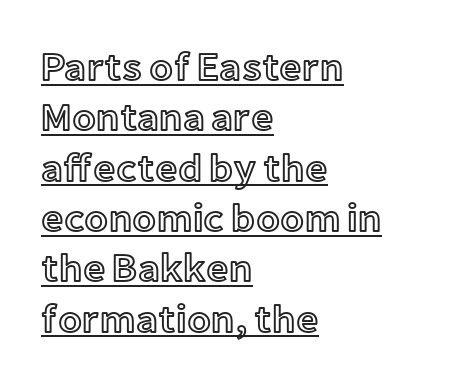
Notice how descenders clear the ascenders below comfortably — that's standard leading. Character widths vary here, with narrow letters taking less room than wide ones. Posture: upright roman. Horizontally, the lines are justified to the leading edge only.
